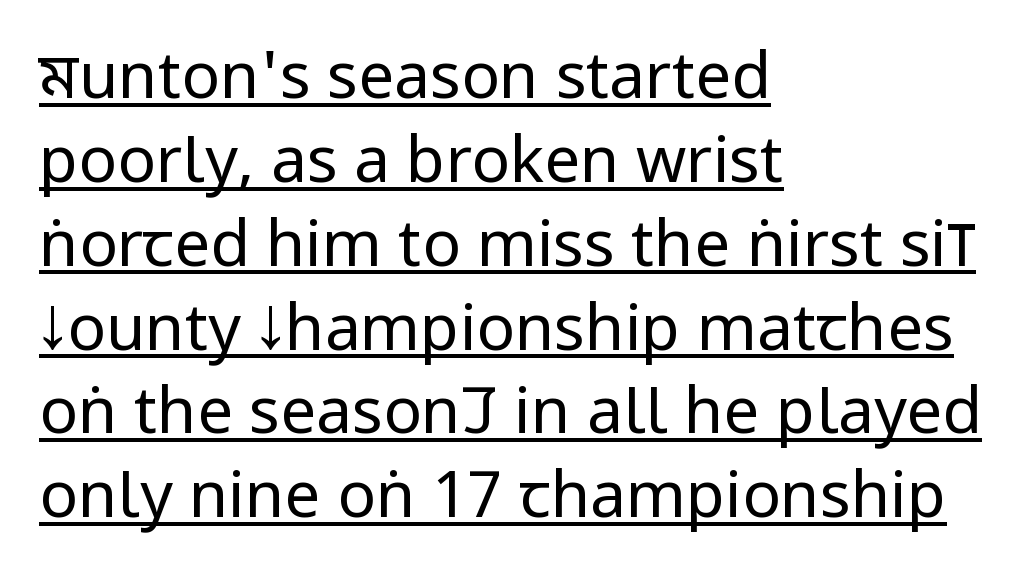
The image shows 64 px regular-weight, condensed sans-serif type, upright; set left-aligned, normal line spacing (1.31x), normal letter spacing, underlined; low stroke contrast.
